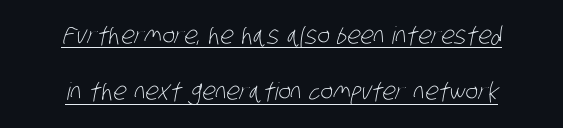
These characters rest on top of a visible drawn line. This block would shrink considerably if given ordinary leading; it's expanded now. The passage is arranged like a title page — every line centered. The font is comparable to plain body text, perhaps lighter. A typesetter would call this zero additional tracking.
